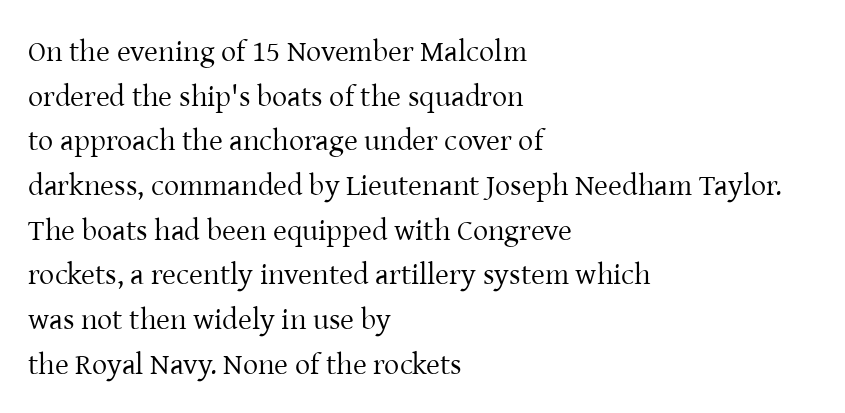
{"serif": "yes", "italic": "no", "bold": "no", "weight": "regular", "width": "normal", "stroke_contrast": "low", "x_height": "medium", "monospaced": "no", "underline": "no", "align": "left", "line_spacing": "normal", "line_spacing_ratio": 1.49, "letter_spacing": "normal", "letter_spacing_em": 0.0, "glyph_px": 30}
